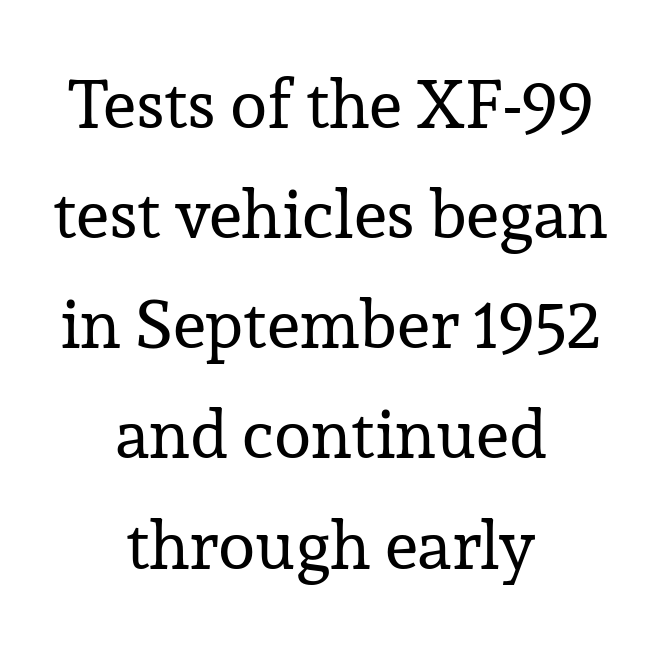
The image shows 68 px regular-weight serif type, upright; set centered, normal line spacing (1.62x), normal letter spacing, not underlined; low stroke contrast and a medium x-height.
